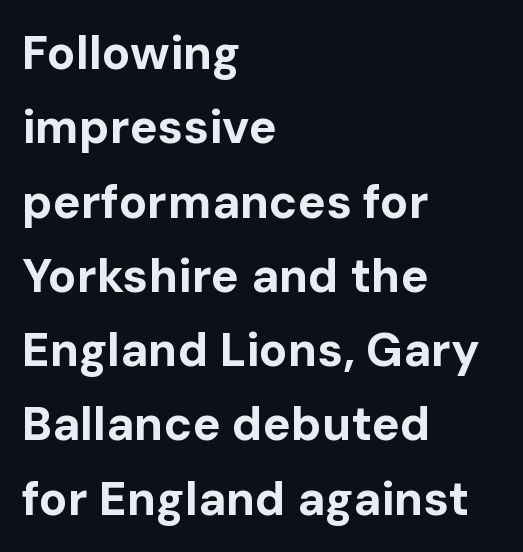
The image shows 47 px bold sans-serif type, upright; set left-aligned, normal line spacing (1.58x), normal letter spacing, not underlined; low stroke contrast and a medium x-height.
